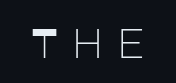
The image shows 42 px light sans-serif type, upright; set unusually wide letter spacing (+0.29 em), not underlined; low stroke contrast and a large x-height.
